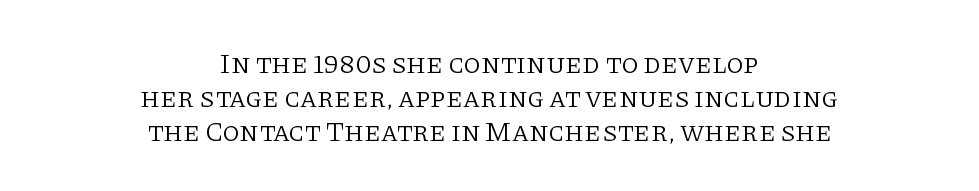
Bold? No — there's no thickening of the strokes. Honestly, there is no underline to notice here at all. This is the regular roman posture of the typeface. Serif or sans? Serif — the stroke terminals have little feet. No extra tracking has been applied to these lines. Horizontally, the lines are justified to the midpoint only.
